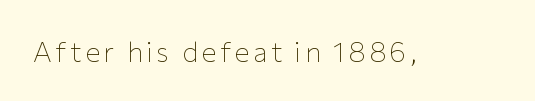
Q: Is the text bold? A: No.
Q: Is the text italic (slanted)? A: No, it is upright.
Q: Is the typeface a serif or a sans-serif typeface? A: Sans-serif.
Q: Is the text underlined? A: No.
Q: Width (condensed, normal, or wide)? A: Normal.
Q: Stroke contrast? A: Low.
Q: x-height? A: Medium.
Q: Monospaced? A: No.
